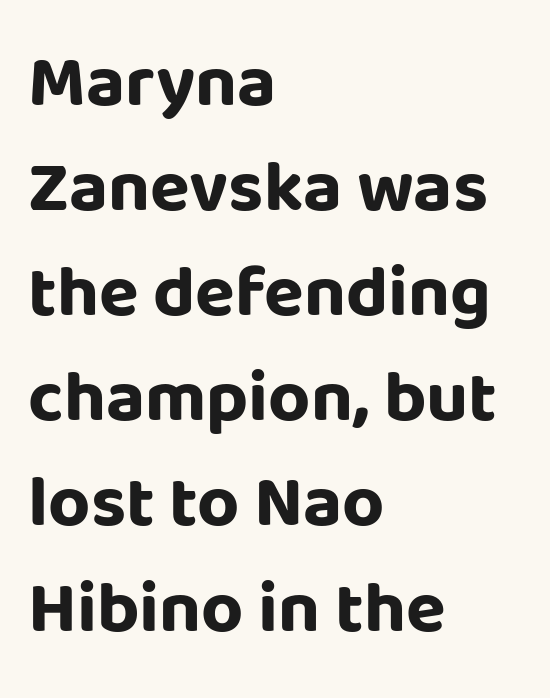
The axis of the letterforms is exactly vertical. Compared with typical body copy, the letter spacing here is the same. Stroke terminals: plain, sans-serif. Whoever set this chose a conventional vertical rhythm.
